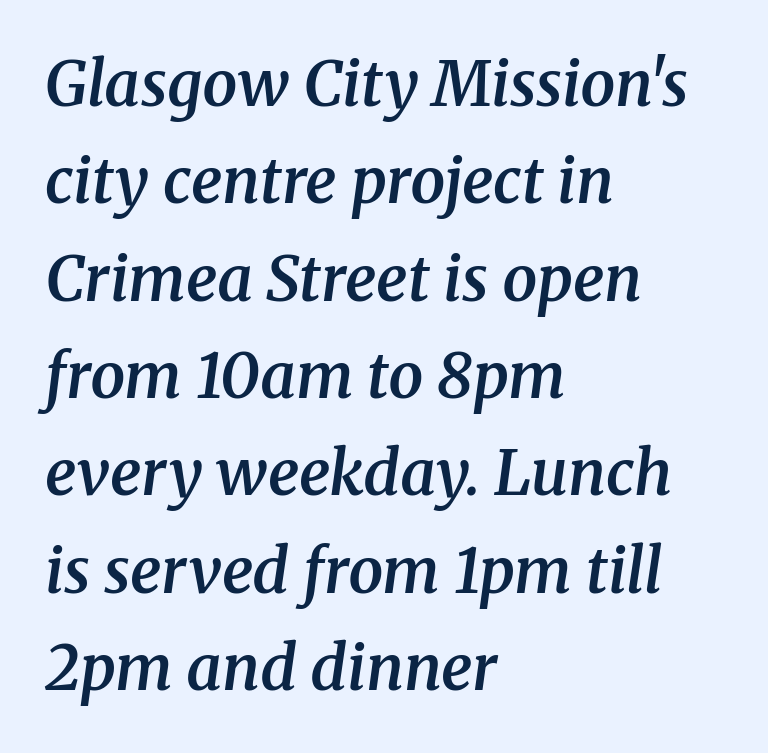
{"serif": "yes", "italic": "yes", "lean": "right", "slant_degrees": 8, "bold": "semi", "weight": "semibold", "width": "normal", "stroke_contrast": "medium", "x_height": "medium", "monospaced": "no", "underline": "no", "align": "left", "line_spacing": "normal", "line_spacing_ratio": 1.57, "letter_spacing": "normal", "letter_spacing_em": 0.0, "glyph_px": 62}
